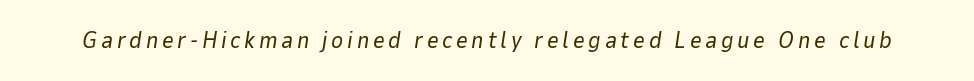
The image shows 23 px text type, italic (leaning right); set not underlined.
